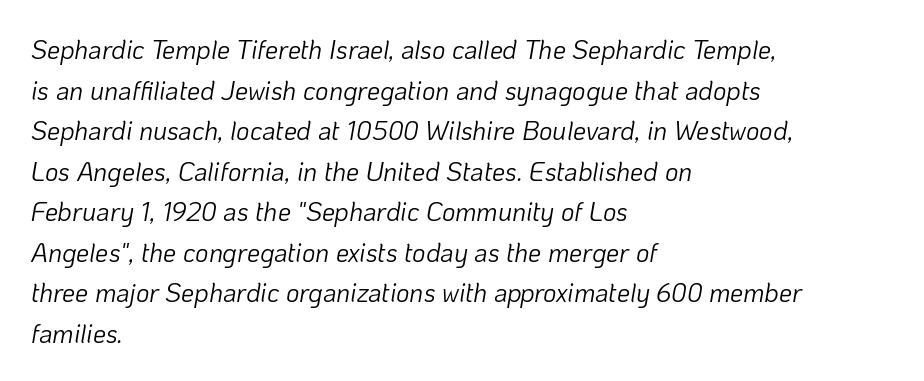
Q: Is the text bold? A: No.
Q: Is the text italic (slanted)? A: Yes, it leans right by about 10 degrees.
Q: Is the text underlined? A: No.
Q: How is the paragraph aligned? A: Left-aligned.
Q: Is the spacing between letters normal or unusually wide? A: Normal.
Q: Is the spacing between lines tight, normal or loose? A: Normal.
